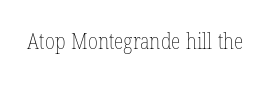
Q: Is the text bold? A: No.
Q: Is the text underlined? A: No.
Q: Is the spacing between letters normal or unusually wide? A: Normal.
